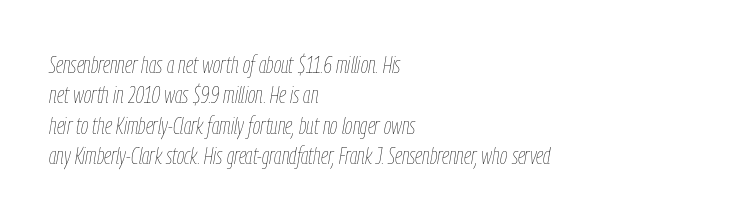
Q: Is the text bold? A: No.
Q: Is the text italic (slanted)? A: Yes, it leans right by about 9 degrees.
Q: Is the text underlined? A: No.
Q: How is the paragraph aligned? A: Left-aligned.
Q: Is the spacing between letters normal or unusually wide? A: Normal.
Q: Is the spacing between lines tight, normal or loose? A: Normal.
